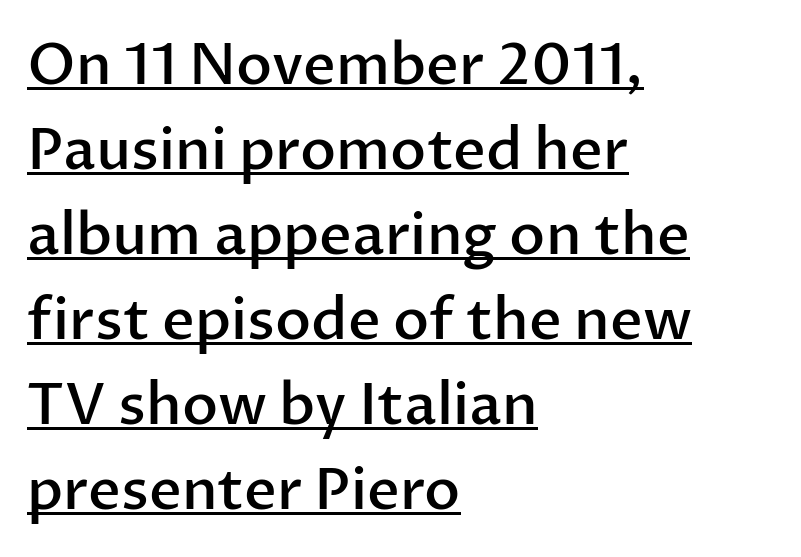
Q: Is the text bold? A: Semi-bold.
Q: Is the text italic (slanted)? A: No, it is upright.
Q: Is the typeface a serif or a sans-serif typeface? A: Sans-serif.
Q: Is the text underlined? A: Yes.
Q: How is the paragraph aligned? A: Left-aligned.
Q: Is the spacing between letters normal or unusually wide? A: Normal.
Q: Is the spacing between lines tight, normal or loose? A: Normal.
Q: Width (condensed, normal, or wide)? A: Normal.
Q: Stroke contrast? A: Low.
Q: x-height? A: Medium.
Q: Monospaced? A: No.
